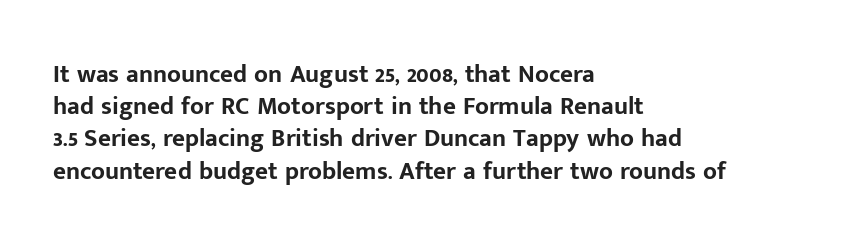
The lines sit at an ordinary, default distance from one another. Italic? Not at all — the glyphs are vertical. This rendering leaves character spacing at its baseline value. A student would call this left alignment; a typographer would say flush left, rag right.
